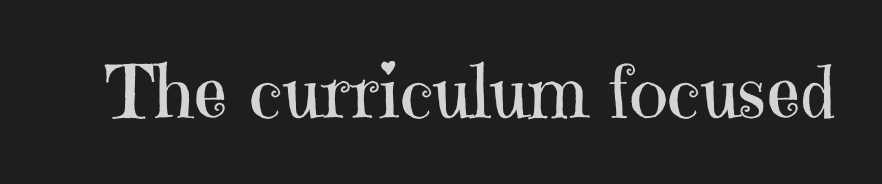
{"serif": "yes", "italic": "no", "bold": "no", "weight": "regular", "width": "normal", "stroke_contrast": "high", "x_height": "medium", "monospaced": "no", "underline": "no", "letter_spacing": "normal", "letter_spacing_em": 0.0, "glyph_px": 73}
